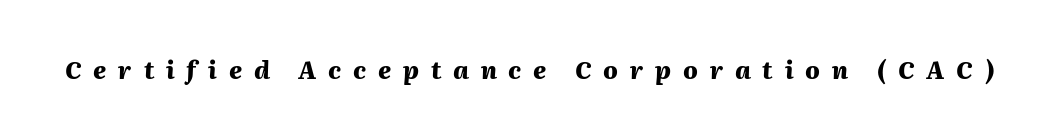
Type without underlining. This sample uses expanded letter spacing, leaving extra air between glyphs. The specimen reads as italic at a glance. Weight check: bold — yes, fully.
